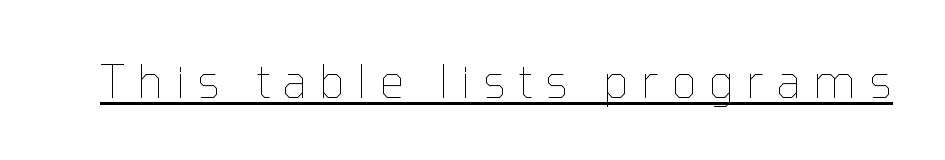
Q: Is the text bold? A: No.
Q: Is the text italic (slanted)? A: No, it is upright.
Q: Is the text underlined? A: Yes.
Q: Is the spacing between letters normal or unusually wide? A: Unusually wide.
Q: Width (condensed, normal, or wide)? A: Normal.
Q: Stroke contrast? A: Low.
Q: x-height? A: Medium.
Q: Monospaced? A: No.
